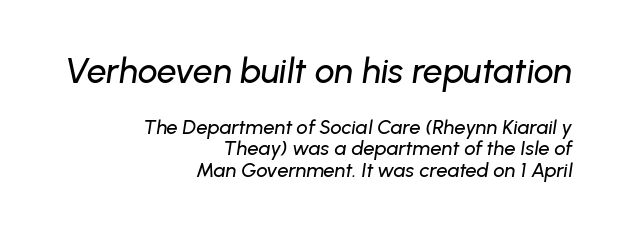
Casual observation: everything's shoved over to the right. Do the characters align in a grid? No, the font is proportional. Compared with ordinary roman type, these characters are visibly tilted. Type without underlining. How are the letters spaced? Ordinarily, with no added tracking. The letters in the upper block stand taller than those in the block below.
